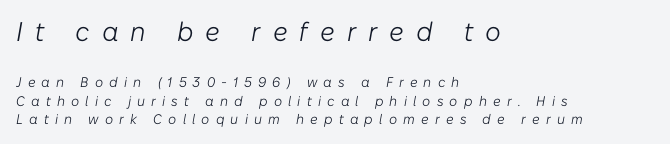
The image shows 27 px text type, italic (leaning right); set left-aligned, normal line spacing (1.34x), unusually wide letter spacing (+0.44 em), not underlined; the first (top) block is 1.93x larger.
